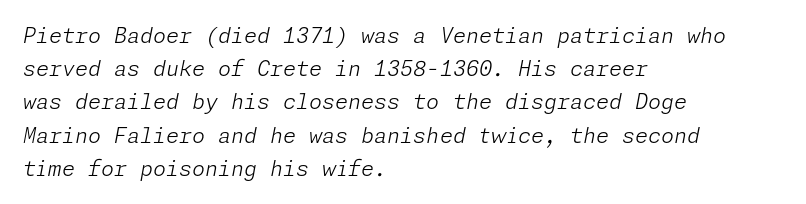
The image shows 21 px text type, italic (leaning right); set left-aligned, normal line spacing (1.58x), normal letter spacing, not underlined.
